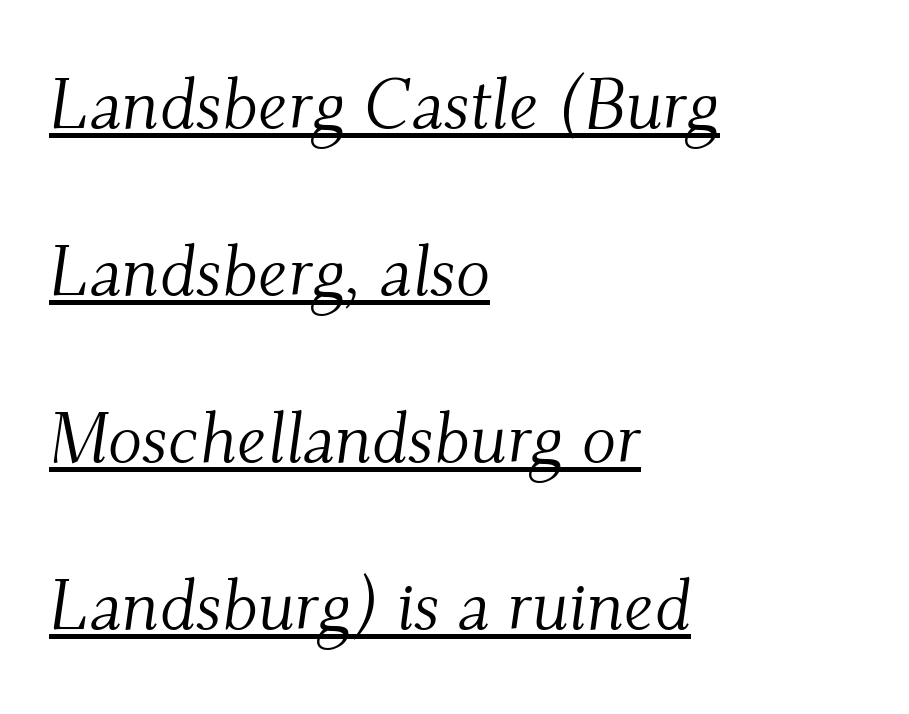
{"serif": "yes", "italic": "yes", "lean": "right", "slant_degrees": 9, "bold": "no", "weight": "light", "width": "normal", "stroke_contrast": "medium", "x_height": "small", "monospaced": "no", "underline": "yes", "align": "left", "line_spacing": "loose", "line_spacing_ratio": 2.35, "letter_spacing": "normal", "letter_spacing_em": 0.0, "glyph_px": 71}
